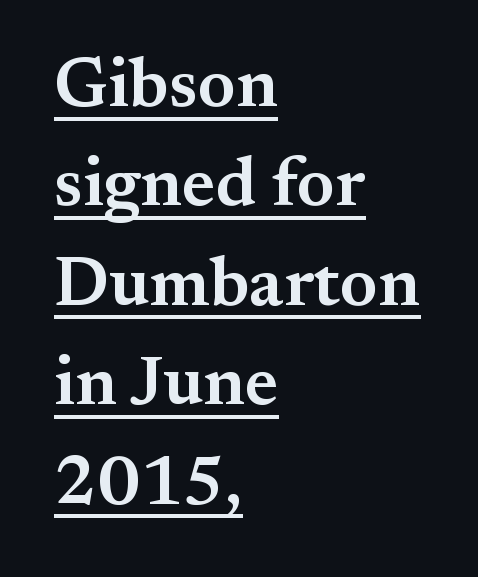
Q: Is the text bold? A: Semi-bold.
Q: Is the text italic (slanted)? A: No, it is upright.
Q: Is the typeface a serif or a sans-serif typeface? A: Serif.
Q: Is the text underlined? A: Yes.
Q: How is the paragraph aligned? A: Left-aligned.
Q: Is the spacing between letters normal or unusually wide? A: Normal.
Q: Is the spacing between lines tight, normal or loose? A: Normal.
Q: Width (condensed, normal, or wide)? A: Normal.
Q: Stroke contrast? A: Medium.
Q: x-height? A: Small.
Q: Monospaced? A: No.
